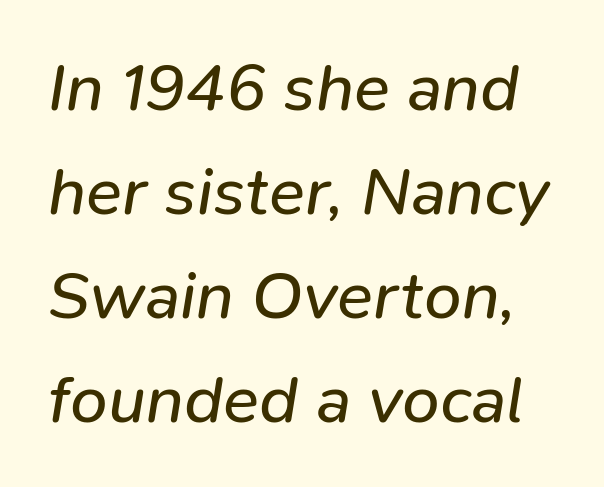
One glance says typical: line gaps are just what's usual. Decoration check: the copy has no underline. Default kerning and tracking; the words read as compact shapes. The cut favours lightness, reaching ordinary text weight at its darkest.
